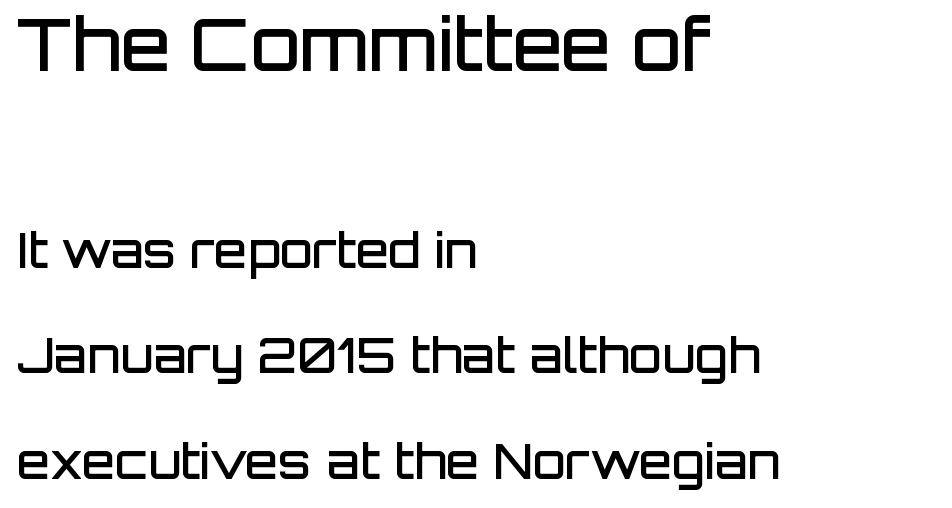
{"serif": "no", "italic": "no", "bold": "semi", "weight": "semibold", "width": "normal", "stroke_contrast": "low", "x_height": "large", "monospaced": "no", "underline": "no", "align": "left", "line_spacing": "loose", "line_spacing_ratio": 2.19, "letter_spacing": "normal", "letter_spacing_em": 0.0, "larger_block": "first", "size_ratio": 1.5, "glyph_px": 72}
